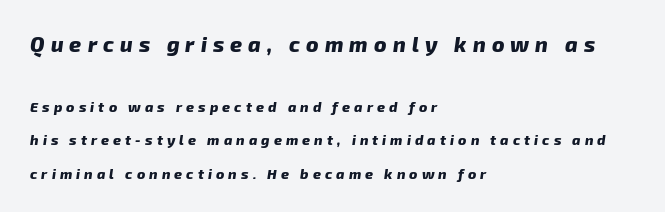
{"bold": "yes", "underline": "no", "align": "left", "line_spacing": "loose", "line_spacing_ratio": 2.39, "letter_spacing": "wide", "letter_spacing_em": 0.29, "larger_block": "first", "size_ratio": 1.5, "glyph_px": 21}
